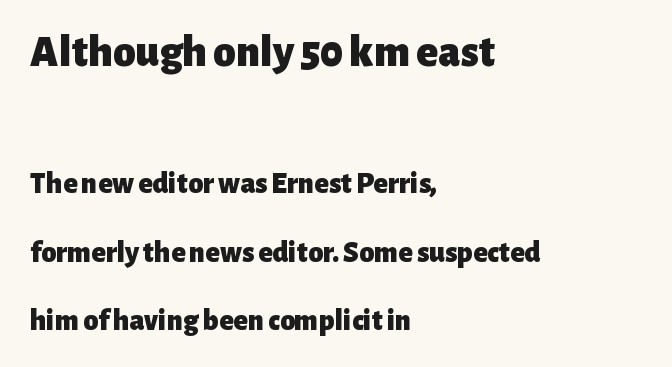
{"serif": "no", "italic": "no", "bold": "yes", "weight": "heavy", "width": "normal", "stroke_contrast": "low", "x_height": "medium", "monospaced": "no", "underline": "no", "align": "left", "line_spacing": "loose", "line_spacing_ratio": 2.29, "letter_spacing": "normal", "letter_spacing_em": 0.0, "larger_block": "first", "size_ratio": 1.5, "glyph_px": 45}
